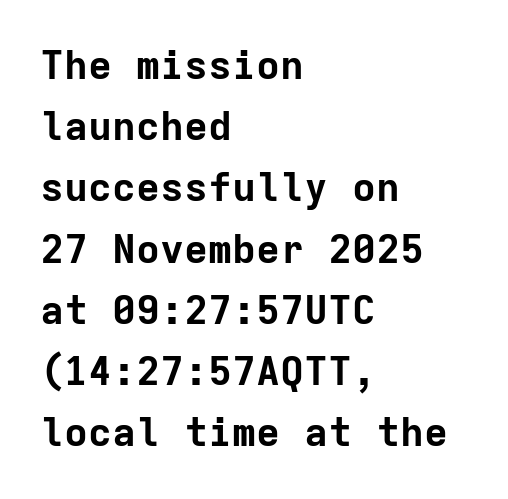
Spacing verdict: monospaced, one width for all characters. Does the type have serifs? No, each stem ends abruptly. These lines sit exactly where default settings would place them. The gap between lines stays unmarked.
